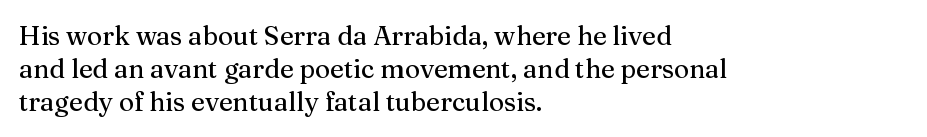
{"italic": "no", "underline": "no", "align": "left", "line_spacing": "normal", "line_spacing_ratio": 1.26, "letter_spacing": "normal", "letter_spacing_em": 0.0, "glyph_px": 26}
